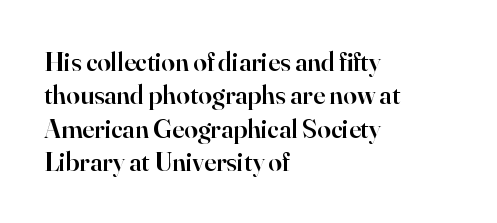
Q: Is the text bold? A: Semi-bold.
Q: Is the text italic (slanted)? A: No, it is upright.
Q: Is the text underlined? A: No.
Q: How is the paragraph aligned? A: Left-aligned.
Q: Is the spacing between letters normal or unusually wide? A: Normal.
